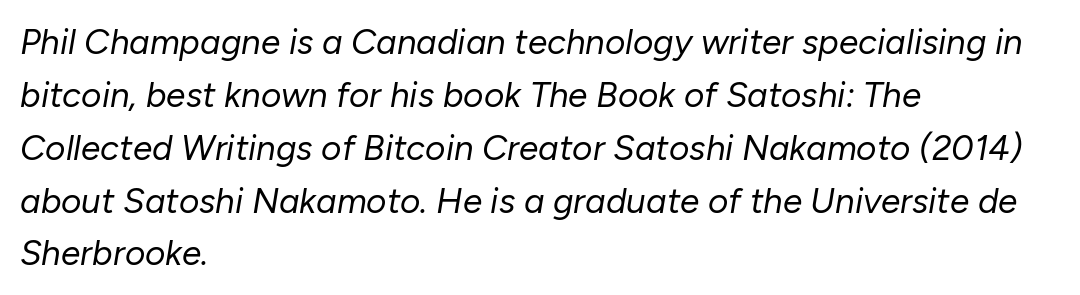
The image shows 35 px regular-weight type, italic (leaning right); set left-aligned, normal line spacing (1.51x), normal letter spacing, not underlined; low stroke contrast and a medium x-height.
